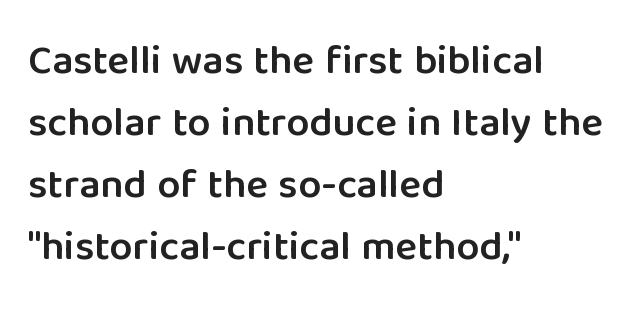
{"serif": "no", "italic": "no", "bold": "semi", "weight": "semibold", "width": "normal", "stroke_contrast": "low", "x_height": "medium", "monospaced": "no", "underline": "no", "align": "left", "line_spacing": "normal", "line_spacing_ratio": 1.51, "letter_spacing": "normal", "letter_spacing_em": 0.0, "glyph_px": 41}
